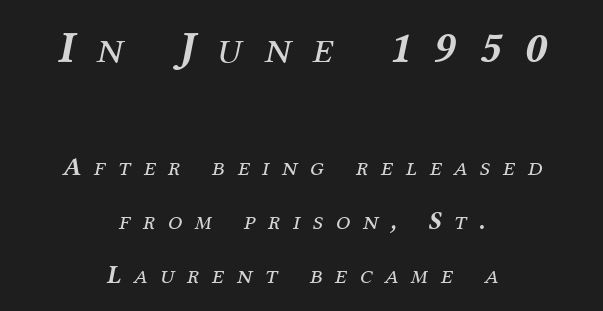
{"serif": "yes", "italic": "yes", "lean": "right", "slant_degrees": 12, "bold": "no", "weight": "regular", "width": "normal", "stroke_contrast": "medium", "x_height": "medium", "monospaced": "no", "underline": "no", "align": "center", "line_spacing": "loose", "line_spacing_ratio": 2.08, "letter_spacing": "wide", "letter_spacing_em": 0.49, "larger_block": "first", "size_ratio": 1.73, "glyph_px": 45}
